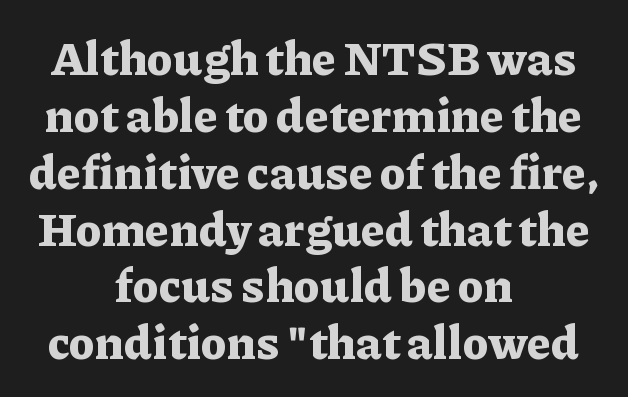
{"serif": "yes", "italic": "no", "bold": "yes", "weight": "bold", "width": "normal", "stroke_contrast": "low", "x_height": "medium", "monospaced": "no", "underline": "no", "align": "center", "line_spacing_ratio": 1.21, "letter_spacing": "normal", "letter_spacing_em": 0.0, "glyph_px": 47}
